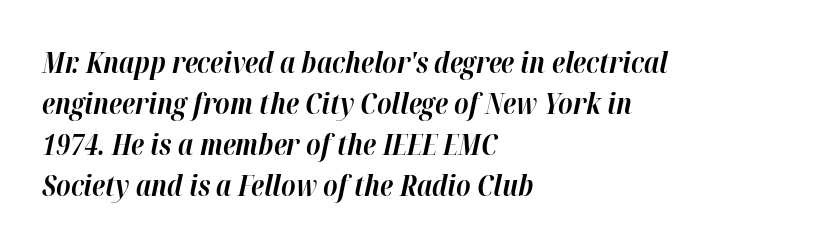
The image shows 29 px bold type, italic (leaning right); set left-aligned, normal line spacing (1.41x), normal letter spacing, not underlined; high stroke contrast and a medium x-height.
